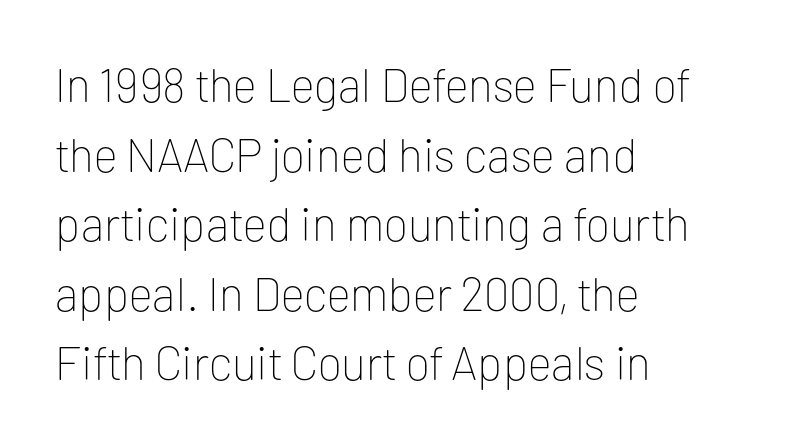
Q: Is the text bold? A: No.
Q: Is the text italic (slanted)? A: No, it is upright.
Q: Is the typeface a serif or a sans-serif typeface? A: Sans-serif.
Q: Is the text underlined? A: No.
Q: How is the paragraph aligned? A: Left-aligned.
Q: Is the spacing between letters normal or unusually wide? A: Normal.
Q: Is the spacing between lines tight, normal or loose? A: Normal.
Q: Width (condensed, normal, or wide)? A: Normal.
Q: Stroke contrast? A: Low.
Q: x-height? A: Medium.
Q: Monospaced? A: No.
